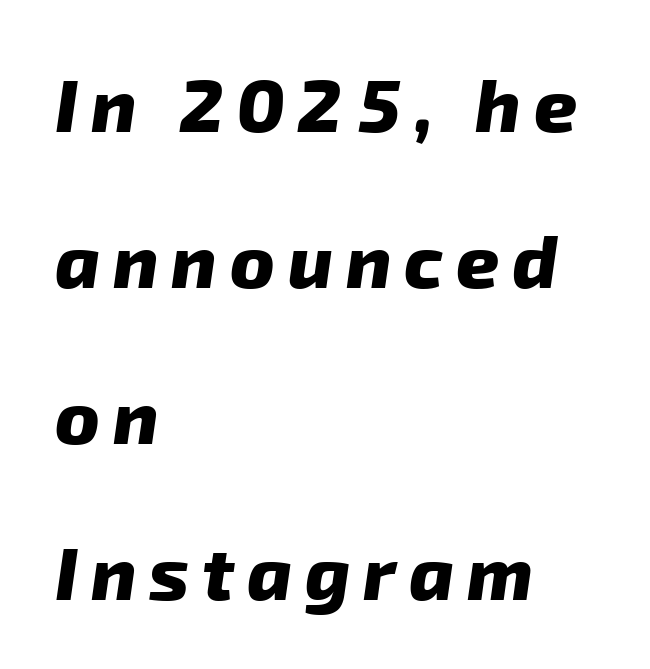
Plain, unruled lines of type. Looks like regular typesetting: each glyph gets only the width it needs. The ragged edge is on the right, which tells us the setting is flush left. The passage shown is typeset with a sans-serif family. A dark, heavy texture on the line: the type is bold.
